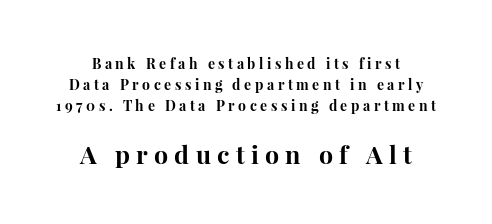
Of the two passages, the one underneath uses the larger point size. The strokes are fattened all the way to bold. Does the lettering tilt? It doesn't — this is upright. The space directly below the letters is spotless. How would I describe the line gaps? Plain and ordinary.
